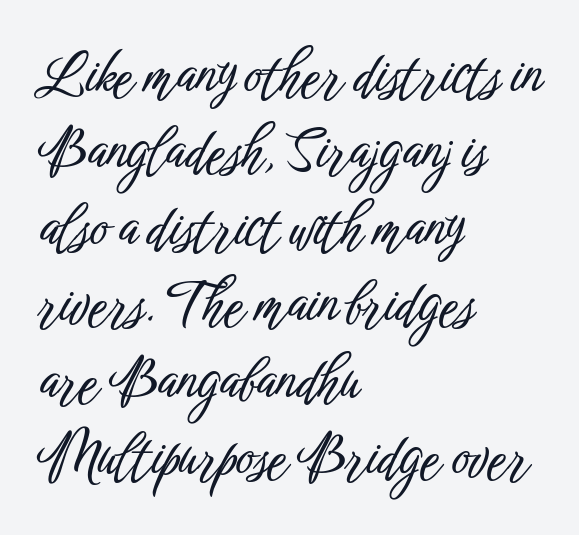
Q: Is the text italic (slanted)? A: Yes.
Q: Is the typeface a serif or a sans-serif typeface? A: Sans-serif.
Q: Is the text underlined? A: No.
Q: How is the paragraph aligned? A: Left-aligned.
Q: Is the spacing between letters normal or unusually wide? A: Normal.
Q: Is the spacing between lines tight, normal or loose? A: Normal.
Q: Width (condensed, normal, or wide)? A: Condensed.
Q: Stroke contrast? A: Low.
Q: x-height? A: Medium.
Q: Monospaced? A: No.
